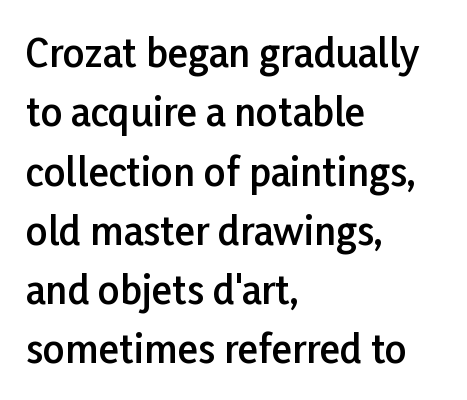
Q: Is the text bold? A: Semi-bold.
Q: Is the text italic (slanted)? A: No, it is upright.
Q: Is the typeface a serif or a sans-serif typeface? A: Sans-serif.
Q: Is the text underlined? A: No.
Q: How is the paragraph aligned? A: Left-aligned.
Q: Is the spacing between letters normal or unusually wide? A: Normal.
Q: Is the spacing between lines tight, normal or loose? A: Normal.
Q: Width (condensed, normal, or wide)? A: Normal.
Q: Stroke contrast? A: Low.
Q: x-height? A: Medium.
Q: Monospaced? A: No.
